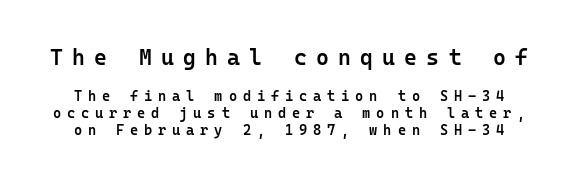
The image shows 22 px text type, upright; set line spacing 1.21x, unusually wide letter spacing (+0.42 em), not underlined; the first (top) block is 1.57x larger.
